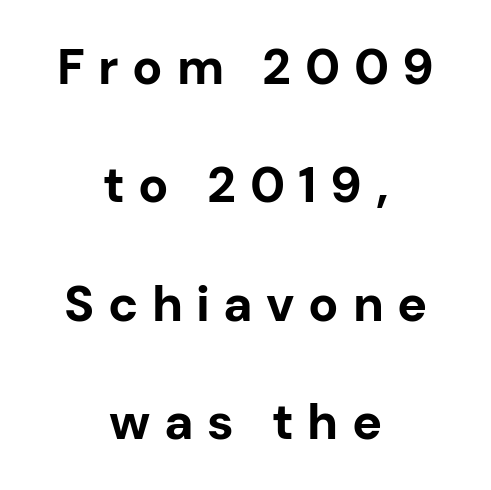
Q: Is the text bold? A: Yes.
Q: Is the text italic (slanted)? A: No, it is upright.
Q: Is the typeface a serif or a sans-serif typeface? A: Sans-serif.
Q: Is the text underlined? A: No.
Q: How is the paragraph aligned? A: Centered.
Q: Is the spacing between letters normal or unusually wide? A: Unusually wide.
Q: Is the spacing between lines tight, normal or loose? A: Loose.
Q: Width (condensed, normal, or wide)? A: Normal.
Q: Stroke contrast? A: Low.
Q: x-height? A: Medium.
Q: Monospaced? A: No.
